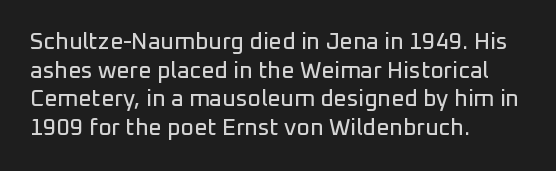
Q: Is the text italic (slanted)? A: No, it is upright.
Q: Is the text underlined? A: No.
Q: How is the paragraph aligned? A: Left-aligned.
Q: Is the spacing between letters normal or unusually wide? A: Normal.
Q: Is the spacing between lines tight, normal or loose? A: Normal.
